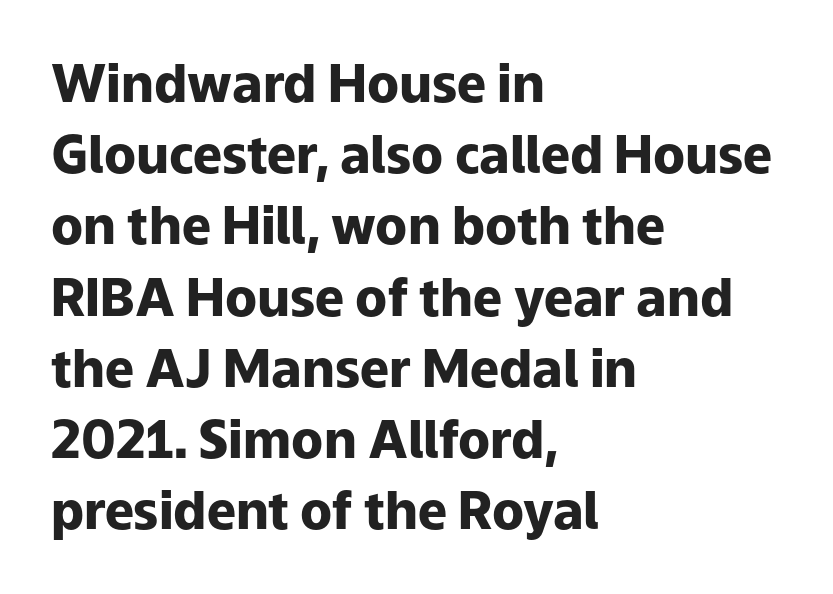
Q: Is the text bold? A: Yes.
Q: Is the text italic (slanted)? A: No, it is upright.
Q: Is the typeface a serif or a sans-serif typeface? A: Sans-serif.
Q: Is the text underlined? A: No.
Q: How is the paragraph aligned? A: Left-aligned.
Q: Is the spacing between letters normal or unusually wide? A: Normal.
Q: Is the spacing between lines tight, normal or loose? A: Normal.
Q: Width (condensed, normal, or wide)? A: Normal.
Q: Stroke contrast? A: Low.
Q: x-height? A: Medium.
Q: Monospaced? A: No.
